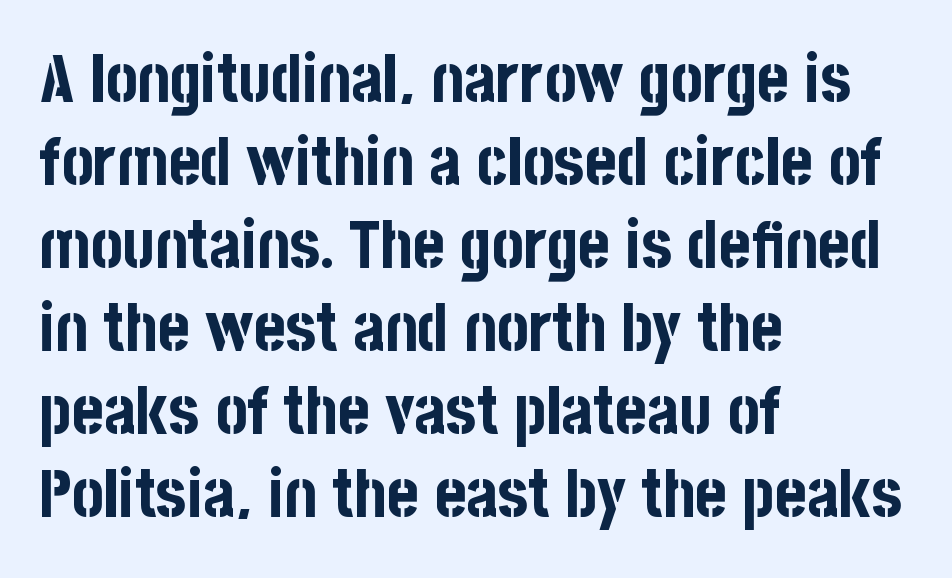
{"serif": "no", "italic": "no", "bold": "yes", "weight": "bold", "width": "condensed", "stroke_contrast": "low", "x_height": "large", "monospaced": "no", "underline": "no", "align": "left", "line_spacing_ratio": 1.24, "letter_spacing": "normal", "letter_spacing_em": 0.0, "glyph_px": 67}
